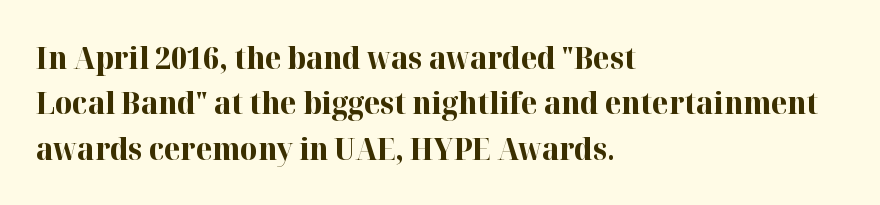
The image shows 30 px bold serif type, upright; set left-aligned, normal line spacing (1.51x), normal letter spacing, not underlined; high stroke contrast and a medium x-height.
